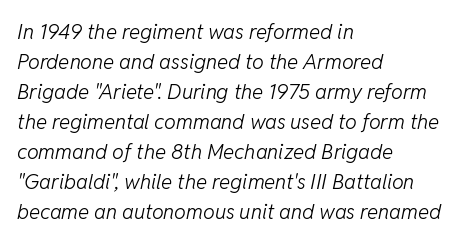
Baseline-to-baseline distance is the conventional proportion of letter height. Would a proofreader flag this as italicized? Yes. Spacing between characters is what you'd get straight out of the box. These lines stack with their left ends in a neat column. Decoration check: the copy has no underline.
